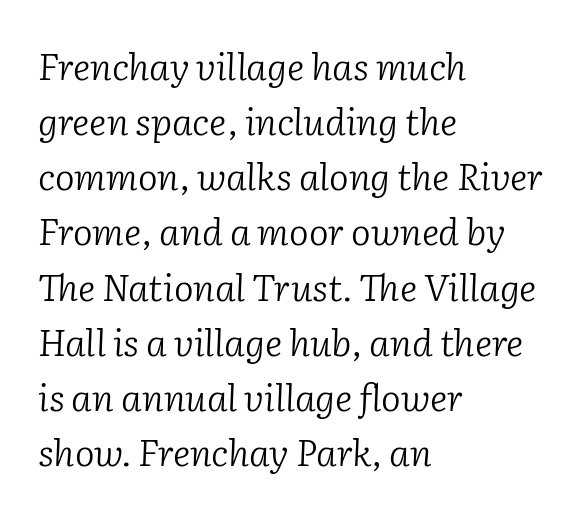
{"serif": "yes", "italic": "yes", "lean": "right", "slant_degrees": 2, "bold": "no", "weight": "light", "width": "normal", "stroke_contrast": "low", "x_height": "medium", "monospaced": "no", "underline": "no", "align": "left", "line_spacing": "normal", "line_spacing_ratio": 1.49, "letter_spacing": "normal", "letter_spacing_em": 0.0, "glyph_px": 37}
